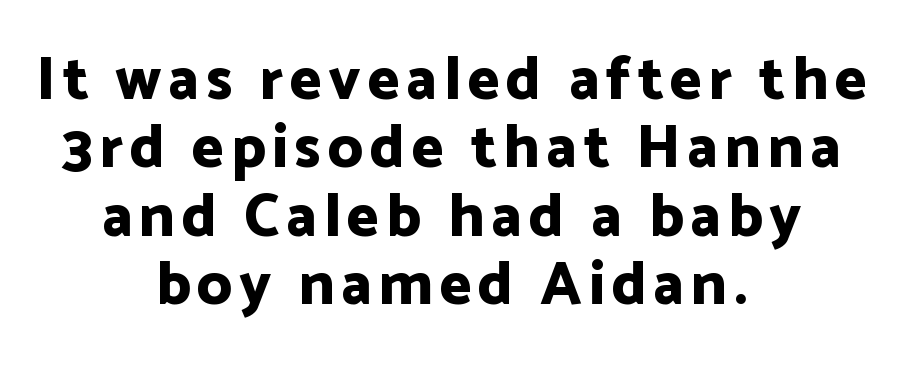
Q: Is the text bold? A: Yes.
Q: Is the text italic (slanted)? A: No, it is upright.
Q: Is the typeface a serif or a sans-serif typeface? A: Sans-serif.
Q: Is the text underlined? A: No.
Q: How is the paragraph aligned? A: Centered.
Q: Is the spacing between lines tight, normal or loose? A: Tight.
Q: Width (condensed, normal, or wide)? A: Normal.
Q: Stroke contrast? A: Low.
Q: x-height? A: Medium.
Q: Monospaced? A: No.
